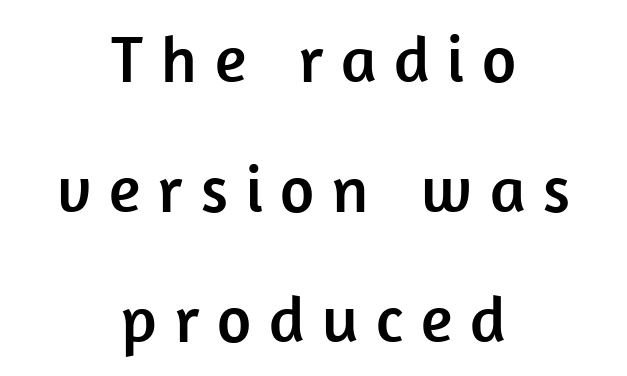
{"serif": "no", "italic": "no", "width": "normal", "stroke_contrast": "low", "x_height": "medium", "monospaced": "no", "underline": "no", "align": "center", "line_spacing": "loose", "line_spacing_ratio": 1.97, "letter_spacing": "wide", "letter_spacing_em": 0.27, "glyph_px": 66}
